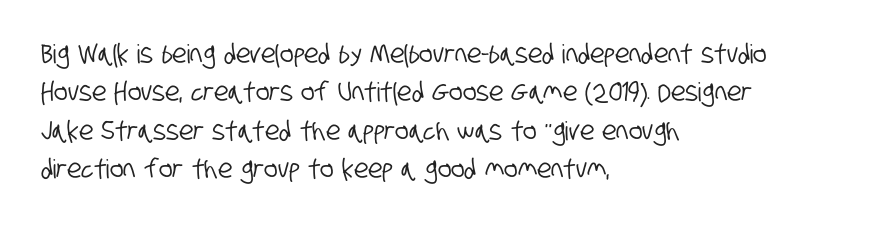
Q: Is the text underlined? A: No.
Q: How is the paragraph aligned? A: Left-aligned.
Q: Is the spacing between letters normal or unusually wide? A: Normal.
Q: Is the spacing between lines tight, normal or loose? A: Normal.
